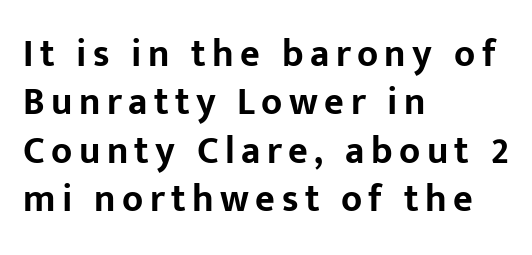
On the weight axis this lands at bold, roughly 700. Italic: no, the glyphs are upright roman. Underline: absent. These lines are composed in type without serifs. Is there much room between lines? A standard amount, neither cramped nor airy.
